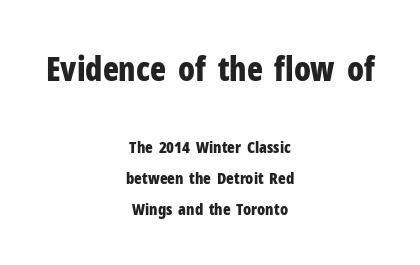
The image shows 33 px bold, condensed sans-serif type, upright; set centered, loose line spacing (1.93x), normal letter spacing, not underlined; the first (top) block is 2.06x larger; low stroke contrast and a medium x-height.
